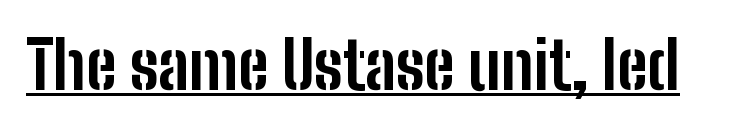
The image shows 65 px bold, condensed sans-serif type, upright; set normal letter spacing, underlined; low stroke contrast and a medium x-height.
